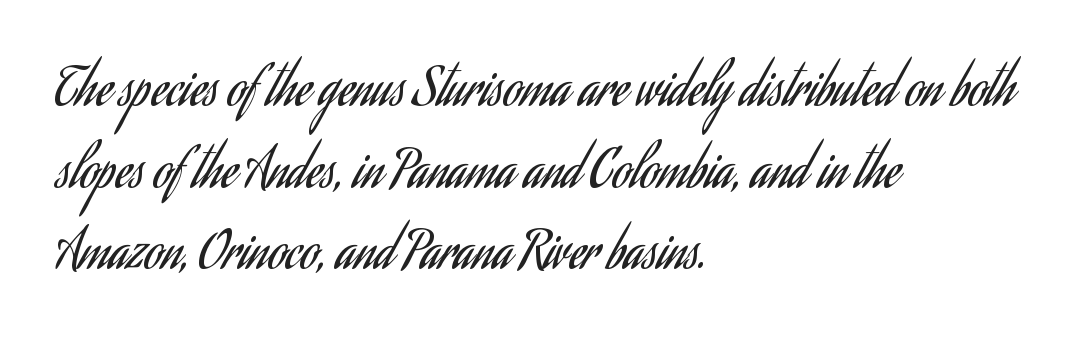
{"serif": "no", "bold": "no", "weight": "regular", "width": "condensed", "stroke_contrast": "low", "x_height": "small", "monospaced": "no", "underline": "no", "align": "left", "line_spacing": "normal", "line_spacing_ratio": 1.6, "letter_spacing": "normal", "letter_spacing_em": 0.0, "glyph_px": 51}
